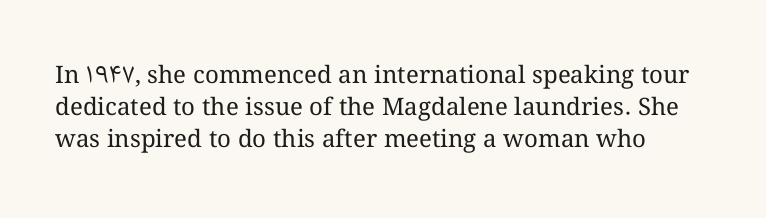
Q: Is the text bold? A: No.
Q: Is the text italic (slanted)? A: No, it is upright.
Q: Is the text underlined? A: No.
Q: Is the spacing between letters normal or unusually wide? A: Normal.
Q: Is the spacing between lines tight, normal or loose? A: Normal.
